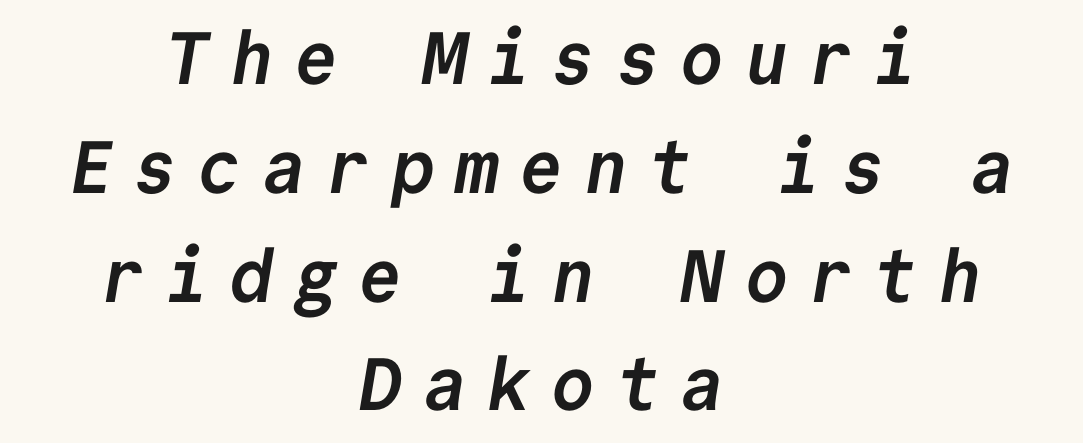
The image shows 74 px semibold sans-serif type, monospaced; set centered, normal line spacing (1.47x), unusually wide letter spacing (+0.27 em), not underlined; low stroke contrast and a medium x-height.
